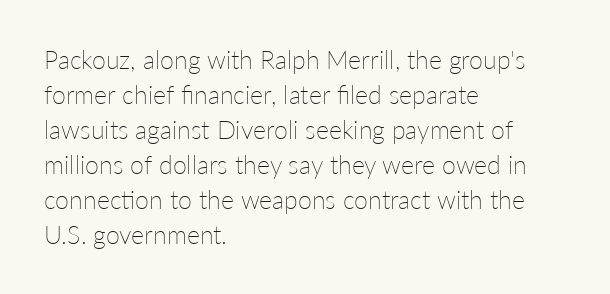
Nobody drew a line under any word here. The passage is arranged the way most books set body copy — flush left. Is the stroke heavy? The answer is a plain regular-or-lighter. Nobody touched the tracking dial on this one. A roman cut, with each character standing at attention. The space between consecutive lines is moderate.
